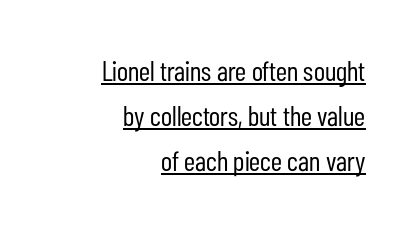
A flush-right, rag-left setting is used for this passage. Does extra space separate the letters? No, they use regular spacing. Are there feet on the stems? There aren't — it's a sans. A typesetter would mark this as roman, not italic.
